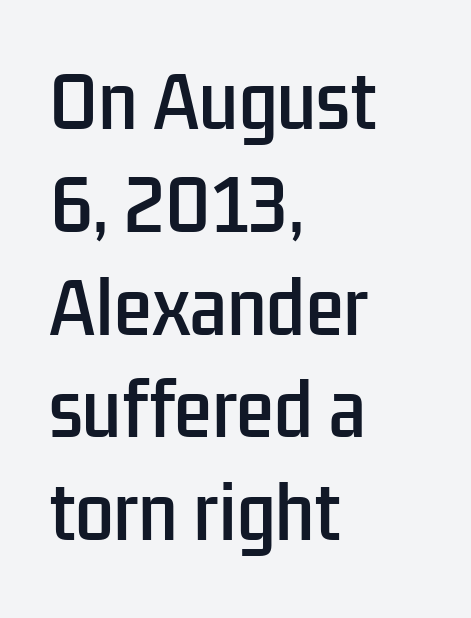
Q: Is the text italic (slanted)? A: No, it is upright.
Q: Is the typeface a serif or a sans-serif typeface? A: Sans-serif.
Q: Is the text underlined? A: No.
Q: How is the paragraph aligned? A: Left-aligned.
Q: Is the spacing between letters normal or unusually wide? A: Normal.
Q: Is the spacing between lines tight, normal or loose? A: Normal.
Q: Width (condensed, normal, or wide)? A: Condensed.
Q: Stroke contrast? A: Low.
Q: x-height? A: Medium.
Q: Monospaced? A: No.
